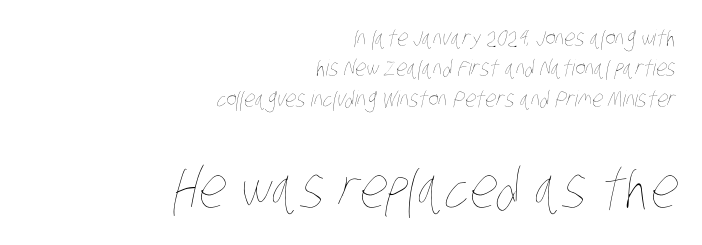
Q: Is the text bold? A: No.
Q: Is the text underlined? A: No.
Q: How is the paragraph aligned? A: Right-aligned.
Q: Is the spacing between letters normal or unusually wide? A: Normal.
Q: Is the spacing between lines tight, normal or loose? A: Normal.
Q: Which block of text is set in a larger size, the first (top) or the second (bottom)? A: The second (bottom) one.
Q: Width (condensed, normal, or wide)? A: Condensed.
Q: Stroke contrast? A: Low.
Q: x-height? A: Large.
Q: Monospaced? A: No.
